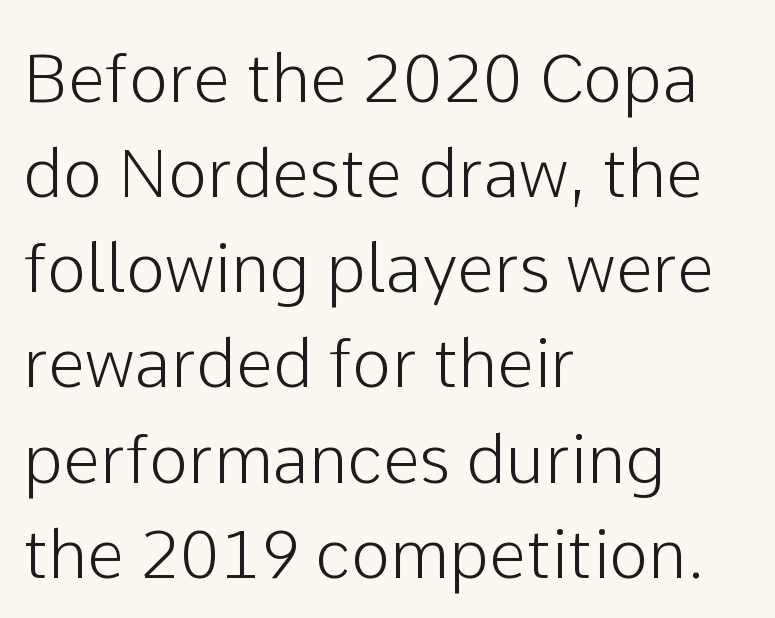
The image shows 67 px sans-serif type, upright; set left-aligned, normal line spacing (1.42x), normal letter spacing, not underlined; low stroke contrast and a medium x-height.
